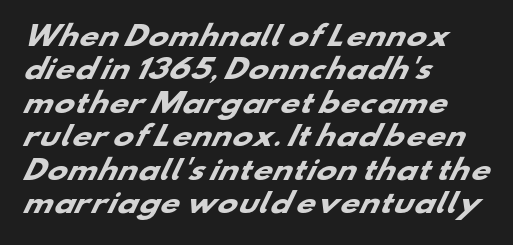
No word sits above an underline. This sample uses plain, unmodified letter spacing. This rendering uses left alignment, leaving the right contour irregular. These lines carry a lot of weight — the face is fully bold.
